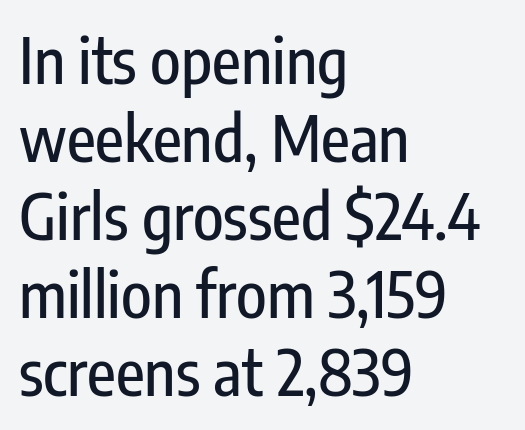
Q: Is the text italic (slanted)? A: No, it is upright.
Q: Is the typeface a serif or a sans-serif typeface? A: Sans-serif.
Q: Is the text underlined? A: No.
Q: How is the paragraph aligned? A: Left-aligned.
Q: Is the spacing between letters normal or unusually wide? A: Normal.
Q: Width (condensed, normal, or wide)? A: Condensed.
Q: Stroke contrast? A: Low.
Q: x-height? A: Medium.
Q: Monospaced? A: No.
